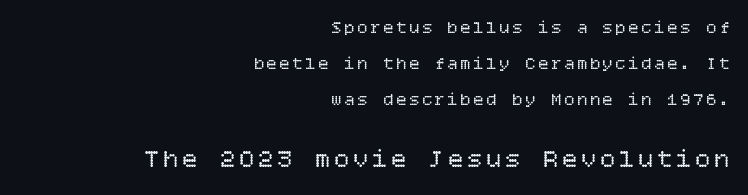
Students, observe: this is what heavily led, spacious text looks like. Letters have the restrained weight of plain body copy at most. No word sits above an underline. Size hierarchy here favors the trailing block over the leading one. This is the regular roman posture of the typeface. The ragged edge is on the left, which tells us the setting is flush right.
